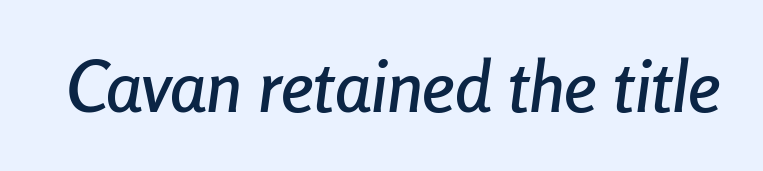
Q: Is the text italic (slanted)? A: Yes, it leans right by about 8 degrees.
Q: Is the text underlined? A: No.
Q: Is the spacing between letters normal or unusually wide? A: Normal.
Q: Width (condensed, normal, or wide)? A: Condensed.
Q: Stroke contrast? A: Low.
Q: x-height? A: Medium.
Q: Monospaced? A: No.
